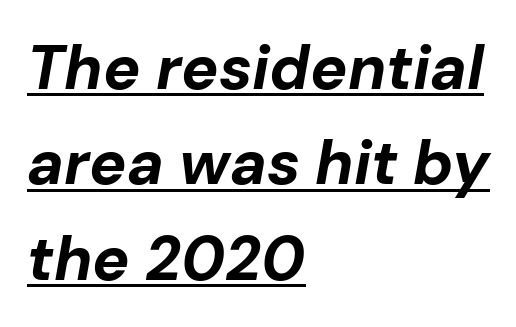
{"italic": "yes", "lean": "right", "slant_degrees": 10, "bold": "yes", "weight": "bold", "width": "normal", "stroke_contrast": "low", "x_height": "medium", "monospaced": "no", "underline": "yes", "align": "left", "line_spacing": "normal", "line_spacing_ratio": 1.54, "letter_spacing": "normal", "letter_spacing_em": 0.0, "glyph_px": 62}
